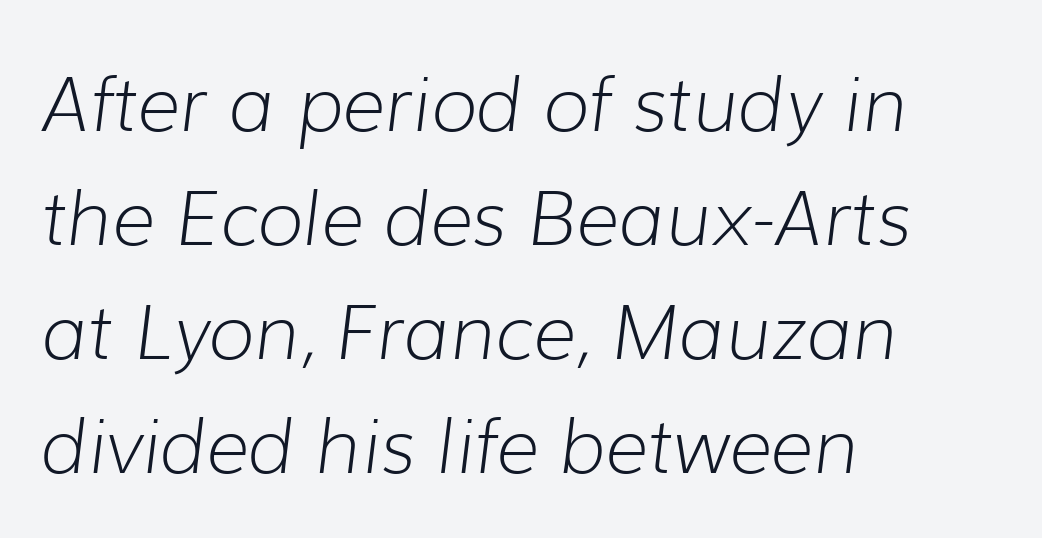
Q: Is the text bold? A: No.
Q: Is the text italic (slanted)? A: Yes, it leans right by about 7 degrees.
Q: Is the text underlined? A: No.
Q: How is the paragraph aligned? A: Left-aligned.
Q: Is the spacing between letters normal or unusually wide? A: Normal.
Q: Is the spacing between lines tight, normal or loose? A: Normal.
Q: Width (condensed, normal, or wide)? A: Normal.
Q: Stroke contrast? A: Low.
Q: x-height? A: Medium.
Q: Monospaced? A: No.
